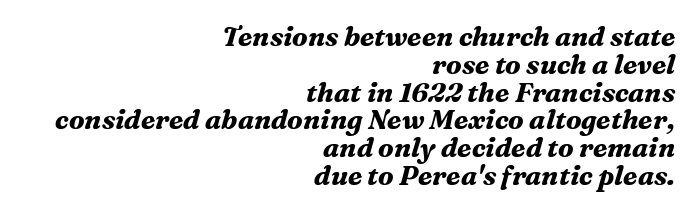
The image shows 27 px bold type, italic (leaning right); set right-aligned, tight line spacing (1.03x), normal letter spacing, not underlined.
